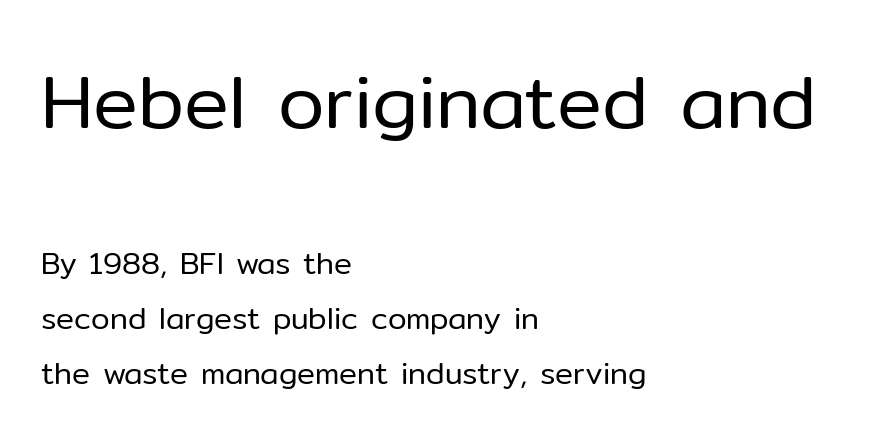
Stroke terminals: plain, sans-serif. Caption: face not bold, strokes unweighted. Looks like regular typesetting: each glyph gets only the width it needs. Check the space under the baseline: it is left empty. Notice how the passage keeps a crisp vertical edge on the left only. This rendering leaves character spacing at its baseline value.
